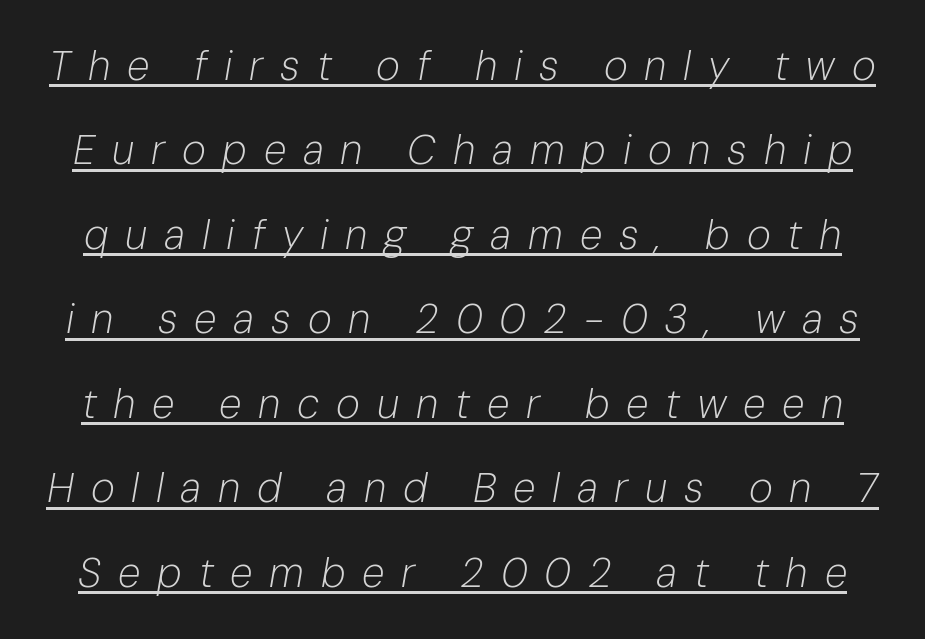
The image shows 41 px light type, italic (leaning right); set loose line spacing (2.06x), unusually wide letter spacing (+0.41 em), underlined; low stroke contrast and a medium x-height.
